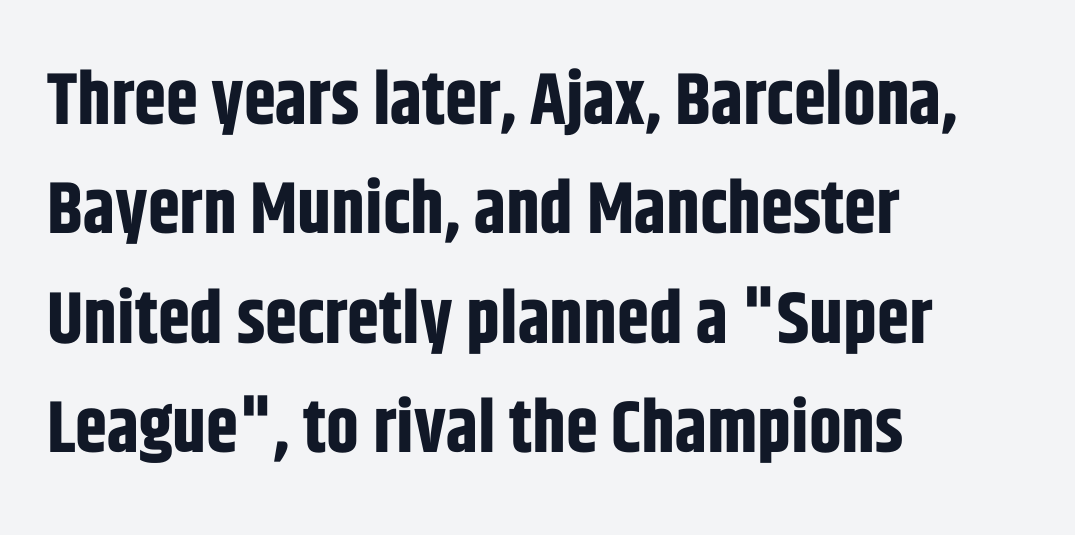
It's the straight-up-and-down kind of type. A typesetter would label this face a sans. Leading: standard. The string is rendered with underlining switched off. The rendering uses natural spacing where letterforms have individual widths.
